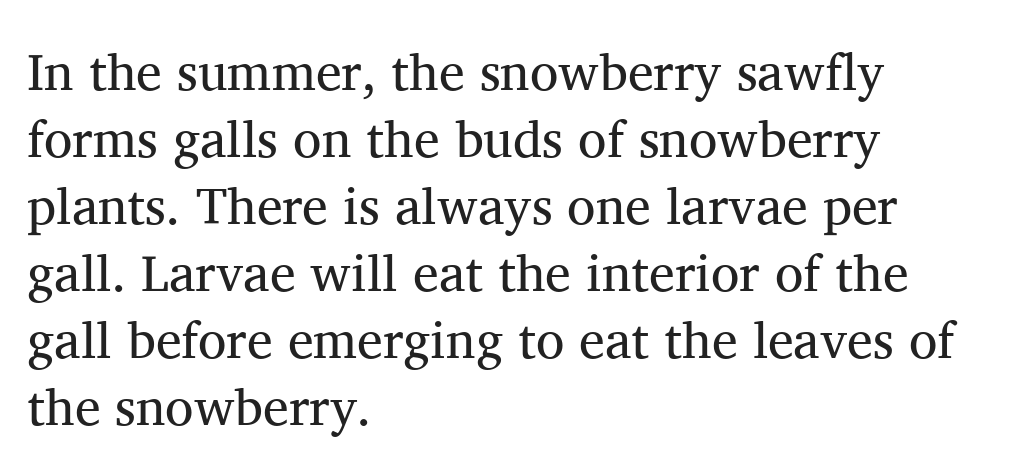
{"serif": "yes", "italic": "no", "bold": "no", "weight": "regular", "width": "normal", "stroke_contrast": "medium", "x_height": "medium", "monospaced": "no", "underline": "no", "align": "left", "line_spacing": "normal", "line_spacing_ratio": 1.29, "letter_spacing": "normal", "letter_spacing_em": 0.0, "glyph_px": 52}
